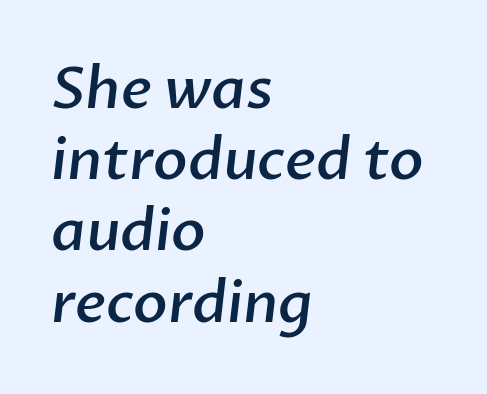
{"serif": "no", "bold": "semi", "weight": "semibold", "width": "normal", "stroke_contrast": "low", "x_height": "medium", "monospaced": "no", "underline": "no", "align": "left", "line_spacing": "normal", "line_spacing_ratio": 1.25, "letter_spacing": "normal", "letter_spacing_em": 0.0, "glyph_px": 57}
